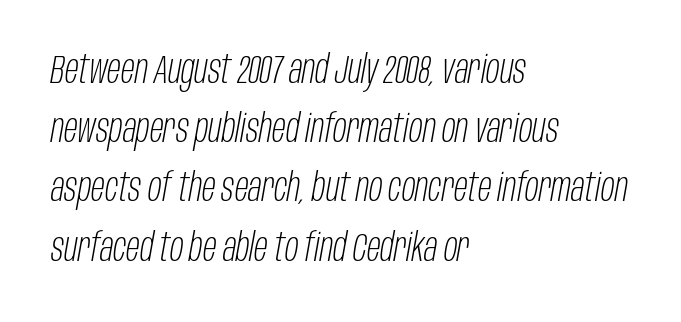
Q: Is the text bold? A: No.
Q: Is the text italic (slanted)? A: Yes, it leans right by about 10 degrees.
Q: Is the text underlined? A: No.
Q: How is the paragraph aligned? A: Left-aligned.
Q: Is the spacing between letters normal or unusually wide? A: Normal.
Q: Is the spacing between lines tight, normal or loose? A: Normal.
Q: Width (condensed, normal, or wide)? A: Condensed.
Q: Stroke contrast? A: Low.
Q: x-height? A: Large.
Q: Monospaced? A: No.
